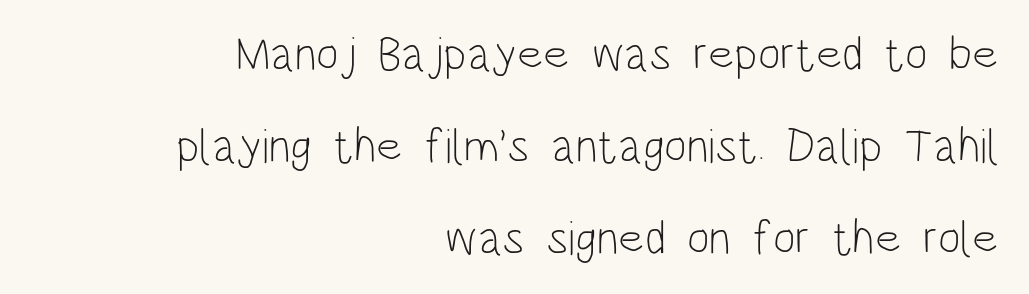
Q: Is the text bold? A: No.
Q: Is the text italic (slanted)? A: No, it is upright.
Q: Is the typeface a serif or a sans-serif typeface? A: Sans-serif.
Q: Is the text underlined? A: No.
Q: How is the paragraph aligned? A: Right-aligned.
Q: Is the spacing between letters normal or unusually wide? A: Normal.
Q: Is the spacing between lines tight, normal or loose? A: Loose.
Q: Width (condensed, normal, or wide)? A: Condensed.
Q: Stroke contrast? A: Low.
Q: x-height? A: Large.
Q: Monospaced? A: No.
